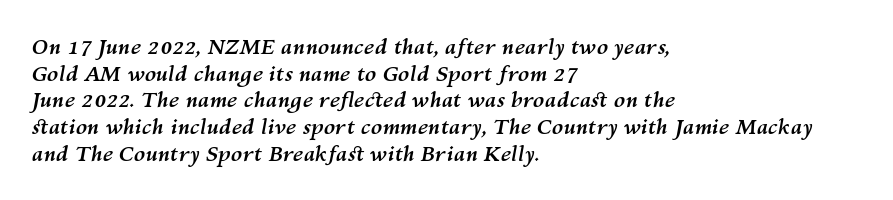
{"italic": "yes", "lean": "right", "slant_degrees": 10, "bold": "yes", "underline": "no", "align": "left", "line_spacing": "normal", "line_spacing_ratio": 1.27, "letter_spacing": "normal", "letter_spacing_em": 0.0, "glyph_px": 21}
